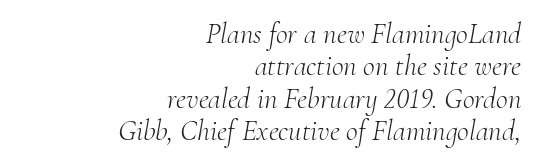
{"serif": "yes", "italic": "yes", "lean": "right", "slant_degrees": 10, "bold": "no", "weight": "light", "width": "normal", "stroke_contrast": "medium", "x_height": "small", "monospaced": "no", "underline": "no", "align": "right", "line_spacing": "tight", "line_spacing_ratio": 1.12, "letter_spacing": "normal", "letter_spacing_em": 0.0, "glyph_px": 29}
